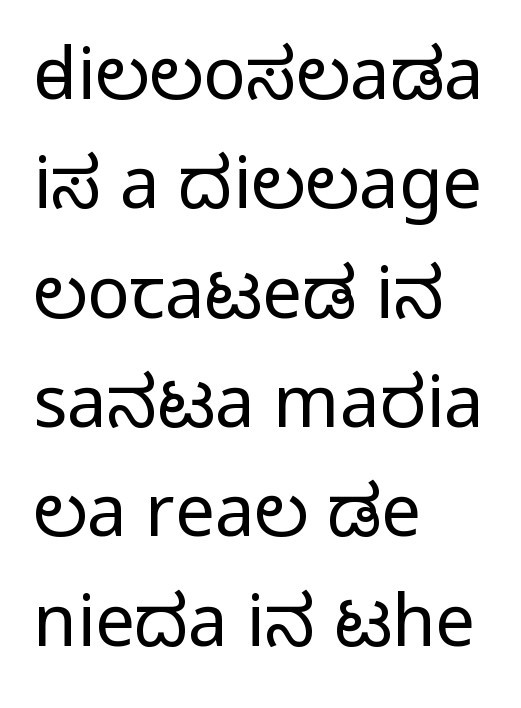
Q: Is the text bold? A: No.
Q: Is the text italic (slanted)? A: No, it is upright.
Q: Is the typeface a serif or a sans-serif typeface? A: Sans-serif.
Q: Is the text underlined? A: No.
Q: How is the paragraph aligned? A: Left-aligned.
Q: Is the spacing between letters normal or unusually wide? A: Normal.
Q: Is the spacing between lines tight, normal or loose? A: Normal.
Q: Width (condensed, normal, or wide)? A: Condensed.
Q: Stroke contrast? A: Low.
Q: x-height? A: Large.
Q: Monospaced? A: No.
